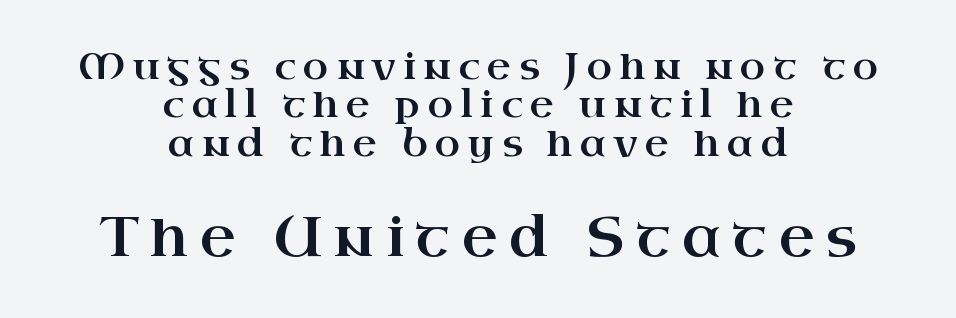
The image shows 55 px wide serif type, upright; set centered, tight line spacing (1.04x), unusually wide letter spacing (+0.21 em), not underlined; the second (bottom) block is 1.49x larger; high stroke contrast and a small x-height.
